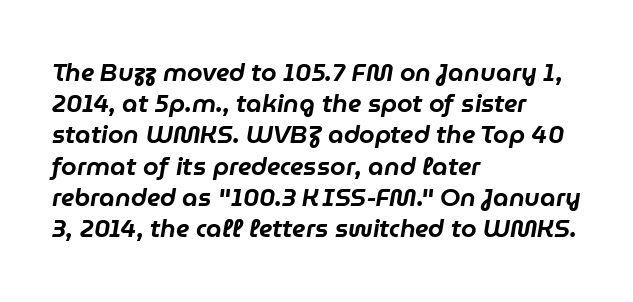
The image shows 25 px text type, italic (leaning right); set left-aligned, normal line spacing (1.25x), normal letter spacing, not underlined.
